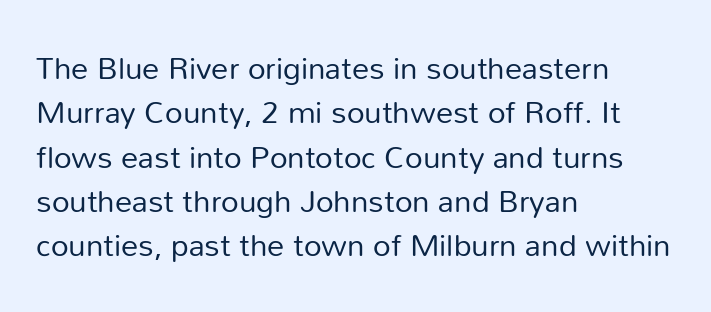
Q: Is the text bold? A: No.
Q: Is the text italic (slanted)? A: No, it is upright.
Q: Is the typeface a serif or a sans-serif typeface? A: Sans-serif.
Q: Is the text underlined? A: No.
Q: How is the paragraph aligned? A: Left-aligned.
Q: Is the spacing between letters normal or unusually wide? A: Normal.
Q: Is the spacing between lines tight, normal or loose? A: Normal.
Q: Width (condensed, normal, or wide)? A: Normal.
Q: Stroke contrast? A: Low.
Q: x-height? A: Medium.
Q: Monospaced? A: No.
